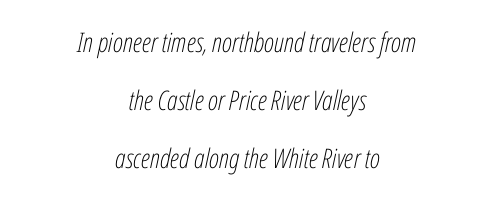
Q: Is the text bold? A: No.
Q: Is the text italic (slanted)? A: Yes, it leans right by about 12 degrees.
Q: Is the text underlined? A: No.
Q: How is the paragraph aligned? A: Centered.
Q: Is the spacing between letters normal or unusually wide? A: Normal.
Q: Is the spacing between lines tight, normal or loose? A: Loose.
